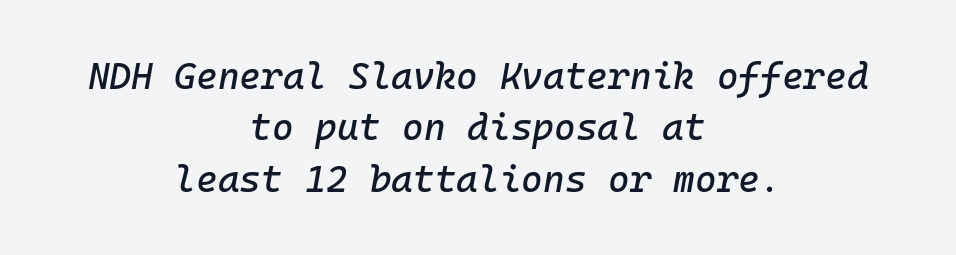
The image shows 37 px text type, italic (leaning right), monospaced; set centered, normal line spacing (1.39x), normal letter spacing, not underlined; low stroke contrast and a medium x-height.
